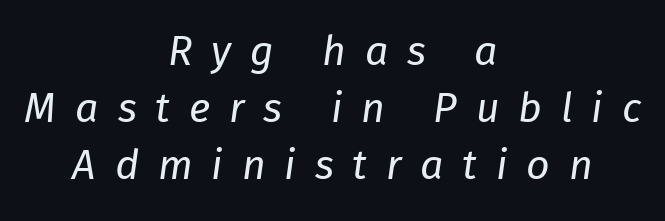
Note the varied advance widths — an 'i' is clearly narrower than an 'm'. Each stroke keeps to a modest, everyday thickness or less. Inter-character spacing is expanded well beyond the font's built-in metrics. Descenders are the only things crossing below the line.
